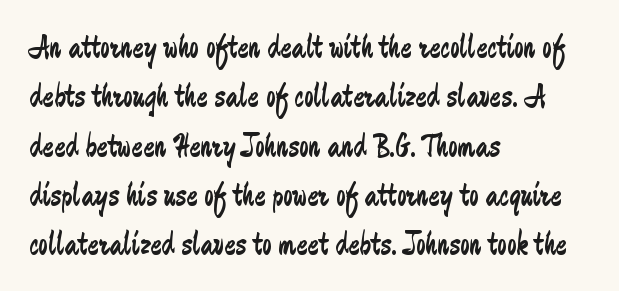
{"serif": "no", "bold": "no", "weight": "regular", "width": "condensed", "stroke_contrast": "low", "x_height": "medium", "monospaced": "no", "underline": "no", "align": "left", "line_spacing": "normal", "line_spacing_ratio": 1.45, "letter_spacing": "normal", "letter_spacing_em": 0.0, "glyph_px": 34}
